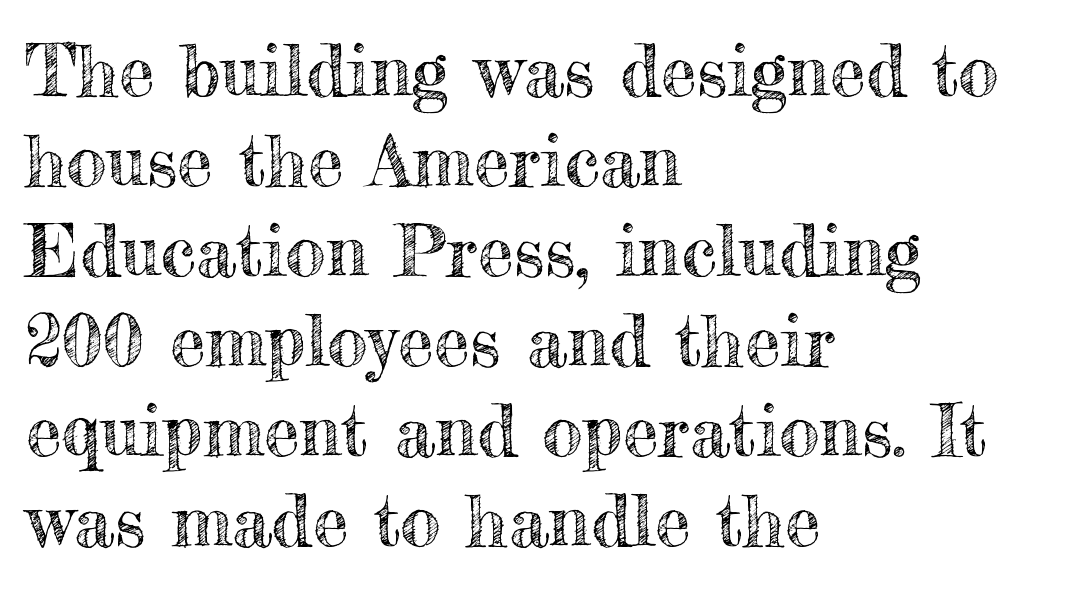
{"italic": "no", "width": "normal", "x_height": "small", "monospaced": "no", "underline": "no", "align": "left", "line_spacing": "normal", "line_spacing_ratio": 1.25, "letter_spacing": "normal", "letter_spacing_em": 0.0, "glyph_px": 72}
